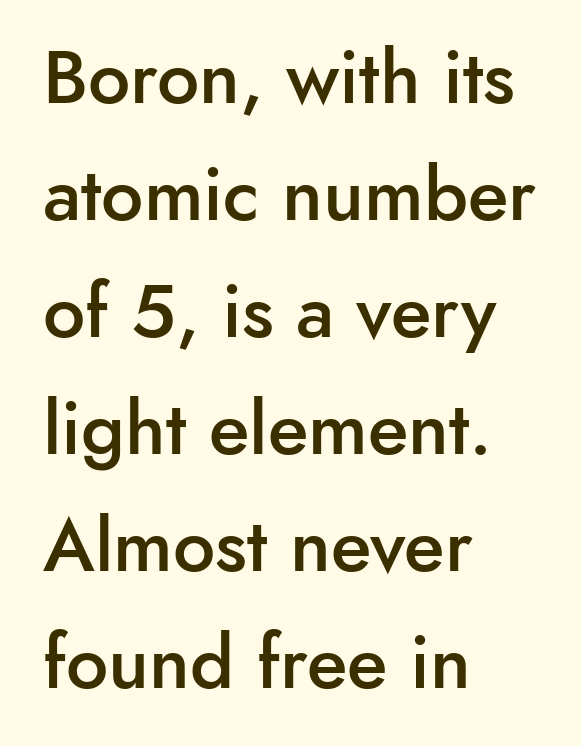
{"serif": "no", "italic": "no", "bold": "semi", "weight": "semibold", "width": "normal", "stroke_contrast": "low", "x_height": "small", "monospaced": "no", "underline": "no", "align": "left", "line_spacing": "normal", "line_spacing_ratio": 1.56, "letter_spacing": "normal", "letter_spacing_em": 0.0, "glyph_px": 75}
